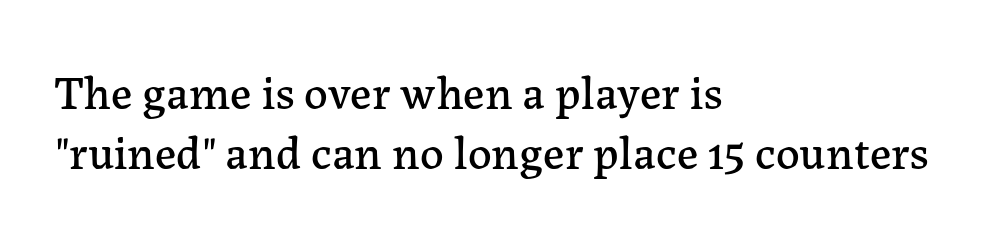
{"serif": "yes", "italic": "no", "width": "normal", "stroke_contrast": "low", "x_height": "medium", "monospaced": "no", "underline": "no", "align": "left", "line_spacing": "normal", "line_spacing_ratio": 1.27, "letter_spacing": "normal", "letter_spacing_em": 0.0, "glyph_px": 47}
